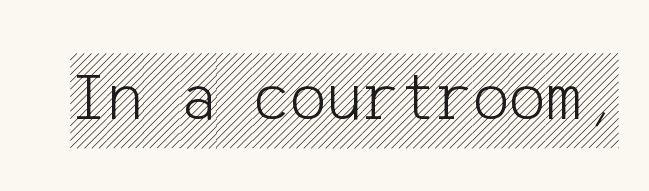
In terms of posture, this sample is upright. The line texture is even and compact thanks to regular tracking. Decoration check: the copy has no underline.
